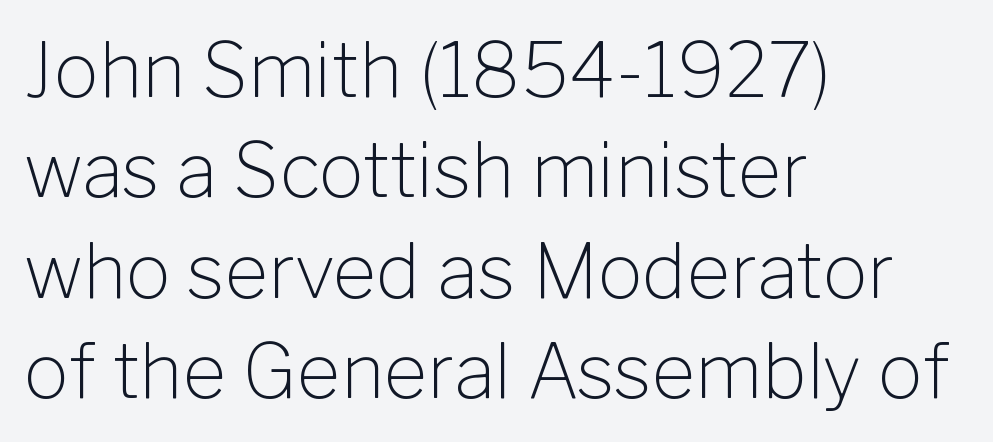
The image shows 75 px light sans-serif type, upright; set left-aligned, normal line spacing (1.34x), normal letter spacing, not underlined; low stroke contrast and a medium x-height.
